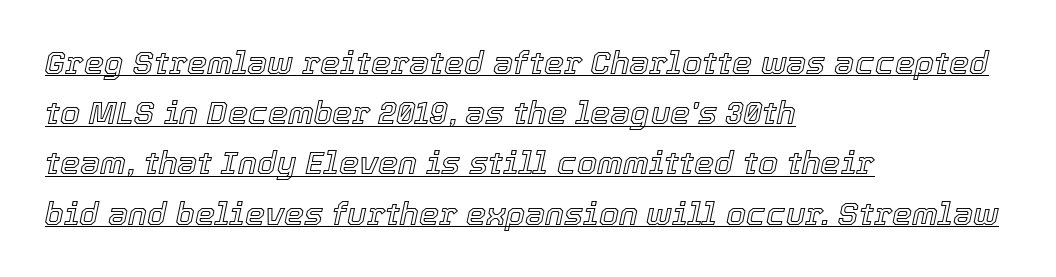
The image shows 32 px text type, italic (leaning right); set left-aligned, normal line spacing (1.57x), normal letter spacing, underlined; a medium x-height.
